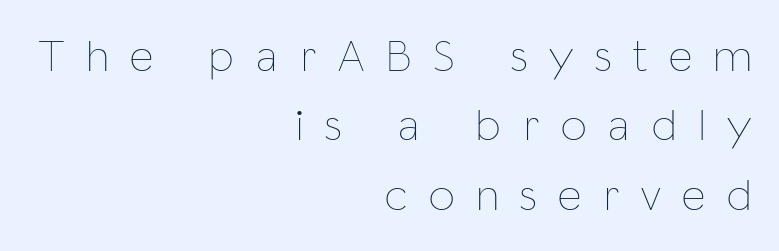
The type is letterspaced generously, with wide tracking. The strokes are not fattened; the text isn't bold. Upright lettering throughout. Each letter keeps its own natural width here, so spacing adapts to shape. One-word summary of the alignment: right. Type without underlining.
